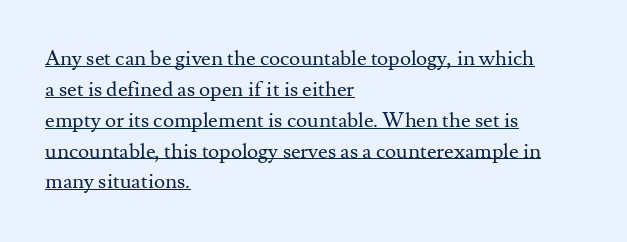
{"italic": "no", "bold": "no", "underline": "yes", "align": "left", "line_spacing": "normal", "line_spacing_ratio": 1.47, "letter_spacing": "normal", "letter_spacing_em": 0.0, "glyph_px": 21}
